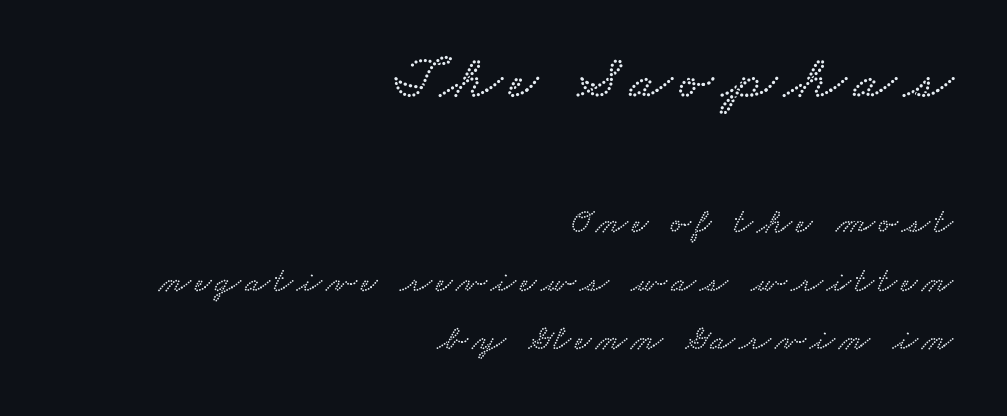
The image shows 63 px wide type; set right-aligned, normal line spacing (1.63x), not underlined; the first (top) block is 1.75x larger; low stroke contrast and a small x-height.
